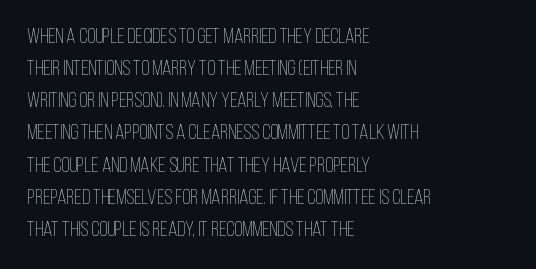
Is the block centered? No — it sits flush against the left margin. Honestly, the row spacing looks completely unremarkable. Check under the words: just untouched page. Ascenders rise straight up at ninety degrees. Nobody touched the tracking dial on this one.
